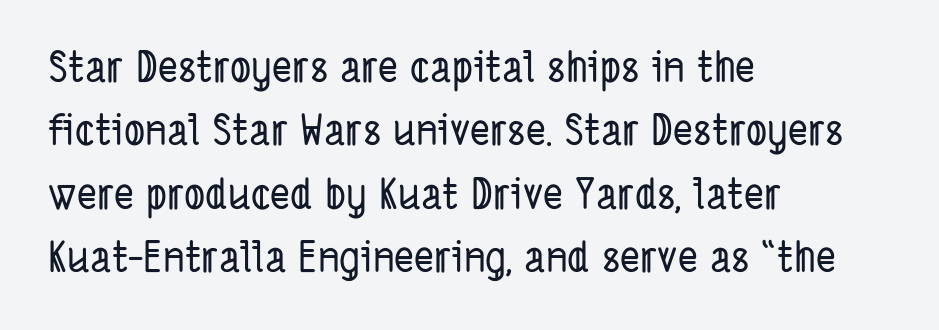
Is this a fixed-width face? No — the glyphs have proportional, varying widths. The rendering anchors every line to the left-hand side. The face used here is rendered with its standard letterfit. The text was rendered using a sans face with plain stroke endings. The designer left line spacing at the default.
